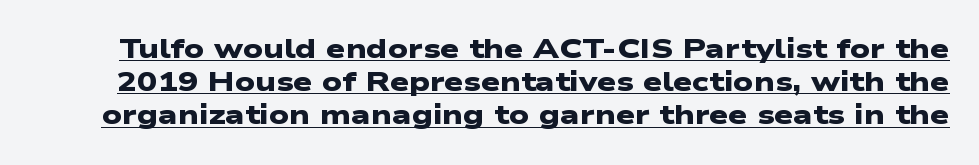
The image shows 27 px bold type; set line spacing 1.23x, normal letter spacing, underlined.
